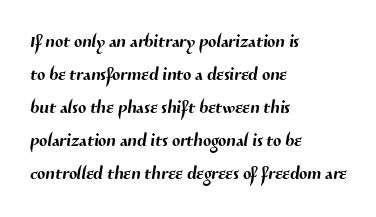
Q: Is the text underlined? A: No.
Q: How is the paragraph aligned? A: Left-aligned.
Q: Is the spacing between letters normal or unusually wide? A: Normal.
Q: Is the spacing between lines tight, normal or loose? A: Normal.
